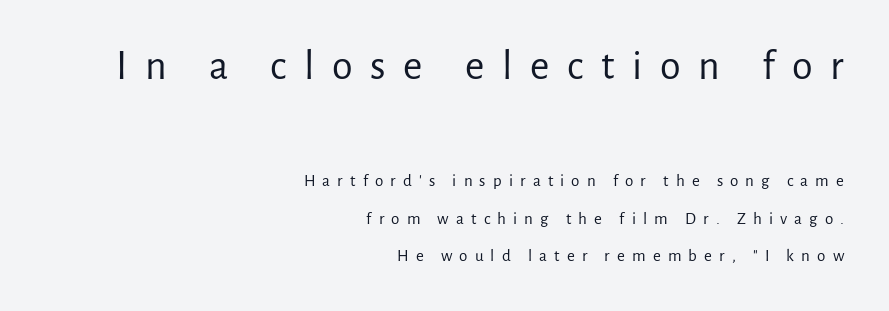
The image shows 42 px regular-weight sans-serif type, upright; set right-aligned, loose line spacing (2.22x), unusually wide letter spacing (+0.42 em), not underlined; the first (top) block is 2.47x larger; low stroke contrast and a medium x-height.
